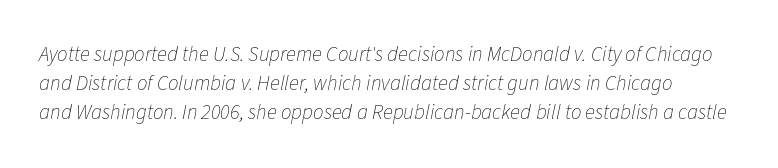
{"italic": "yes", "lean": "right", "slant_degrees": 11, "bold": "no", "underline": "no", "line_spacing": "normal", "line_spacing_ratio": 1.39, "letter_spacing": "normal", "letter_spacing_em": 0.0, "glyph_px": 21}
